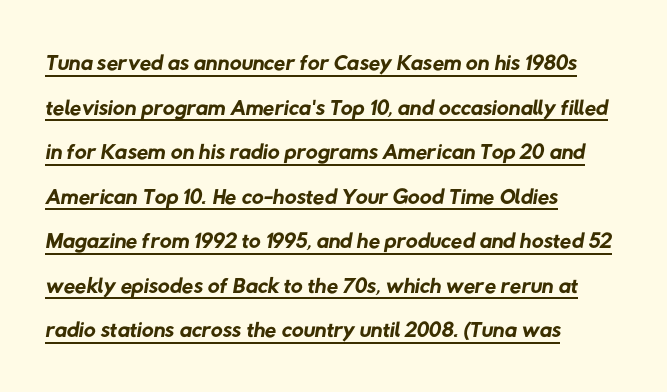
The image shows 33 px regular-weight sans-serif type; set left-aligned, normal line spacing (1.35x), normal letter spacing, underlined; low stroke contrast and a medium x-height.
